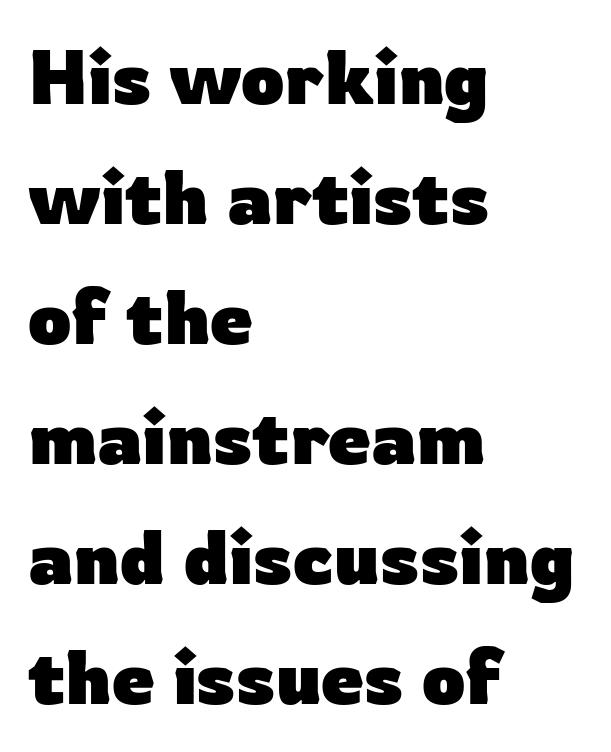
Q: Is the text bold? A: Yes.
Q: Is the text italic (slanted)? A: No, it is upright.
Q: Is the typeface a serif or a sans-serif typeface? A: Sans-serif.
Q: Is the text underlined? A: No.
Q: How is the paragraph aligned? A: Left-aligned.
Q: Is the spacing between letters normal or unusually wide? A: Normal.
Q: Is the spacing between lines tight, normal or loose? A: Normal.
Q: Width (condensed, normal, or wide)? A: Normal.
Q: Stroke contrast? A: Low.
Q: x-height? A: Medium.
Q: Monospaced? A: No.
